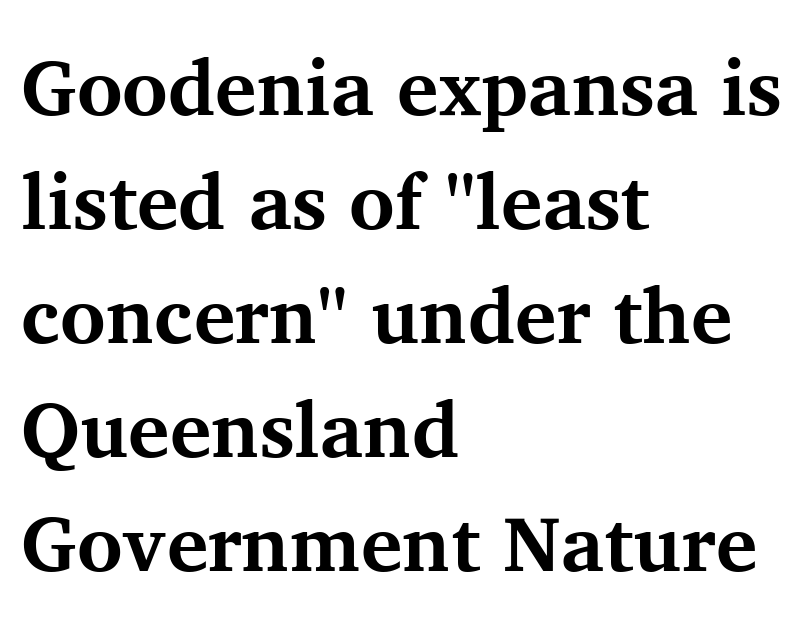
{"serif": "yes", "italic": "no", "bold": "yes", "weight": "bold", "width": "normal", "stroke_contrast": "medium", "x_height": "medium", "monospaced": "no", "underline": "no", "align": "left", "line_spacing": "normal", "line_spacing_ratio": 1.46, "letter_spacing": "normal", "letter_spacing_em": 0.0, "glyph_px": 78}
